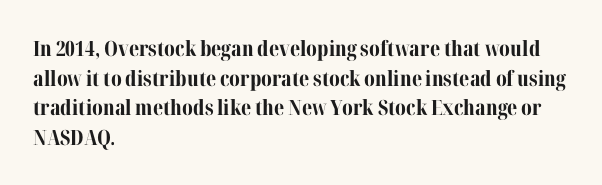
The vertical gap from one line to the next is medium. Beneath every word, the page is bare. Nothing unusual about the tracking: characters are spaced as the font intends. Its strokes are broad and dark, the hallmark of bold type. This sample uses an upright cut, with every glyph sitting square on the baseline. If you drew a ruler down the left edge, every line would touch it.
